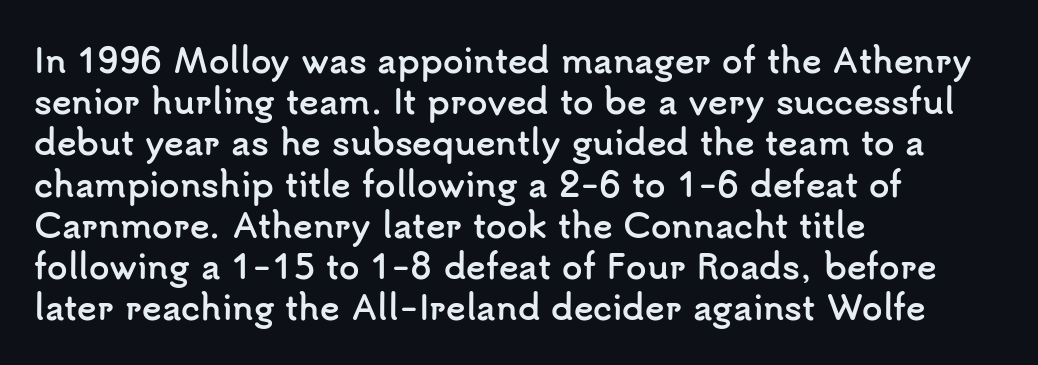
Q: Is the text bold? A: Yes.
Q: Is the text italic (slanted)? A: No, it is upright.
Q: Is the typeface a serif or a sans-serif typeface? A: Sans-serif.
Q: Is the text underlined? A: No.
Q: How is the paragraph aligned? A: Left-aligned.
Q: Is the spacing between letters normal or unusually wide? A: Normal.
Q: Is the spacing between lines tight, normal or loose? A: Normal.
Q: Width (condensed, normal, or wide)? A: Normal.
Q: Stroke contrast? A: Low.
Q: x-height? A: Small.
Q: Monospaced? A: No.
